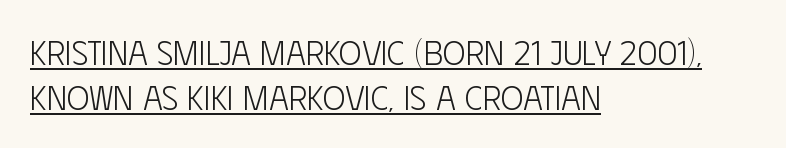
{"serif": "no", "italic": "no", "bold": "no", "weight": "light", "width": "condensed", "stroke_contrast": "low", "x_height": "large", "monospaced": "no", "underline": "yes", "align": "left", "line_spacing": "normal", "line_spacing_ratio": 1.33, "letter_spacing": "normal", "letter_spacing_em": 0.0, "glyph_px": 34}
